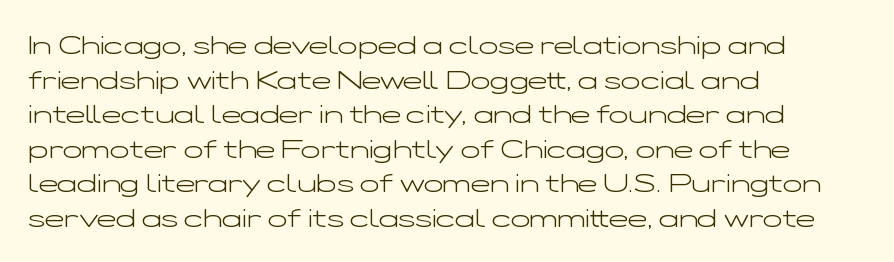
{"italic": "no", "bold": "no", "underline": "no", "align": "left", "line_spacing": "normal", "line_spacing_ratio": 1.33, "letter_spacing": "normal", "letter_spacing_em": 0.0, "glyph_px": 26}
